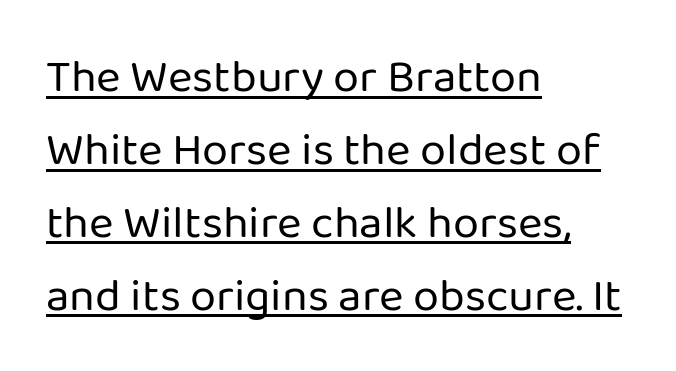
Does the lettering tilt? It doesn't — this is upright. No letter is thick-stroked: the sample isn't bold. If you measured baseline to baseline, you'd find a middling distance. This sample has the flowing, uneven cadence of proportional lettering.
